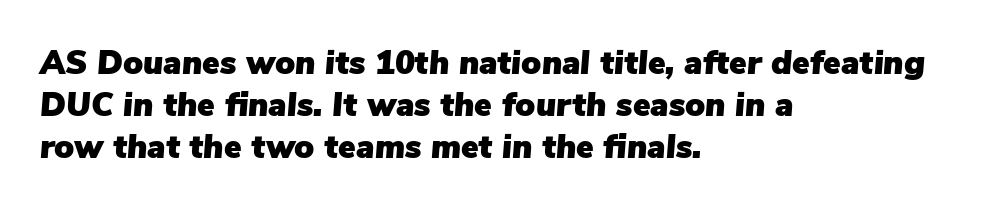
The image shows 33 px text type, italic (leaning right); set left-aligned, normal line spacing (1.28x), normal letter spacing, not underlined; low stroke contrast and a medium x-height.
